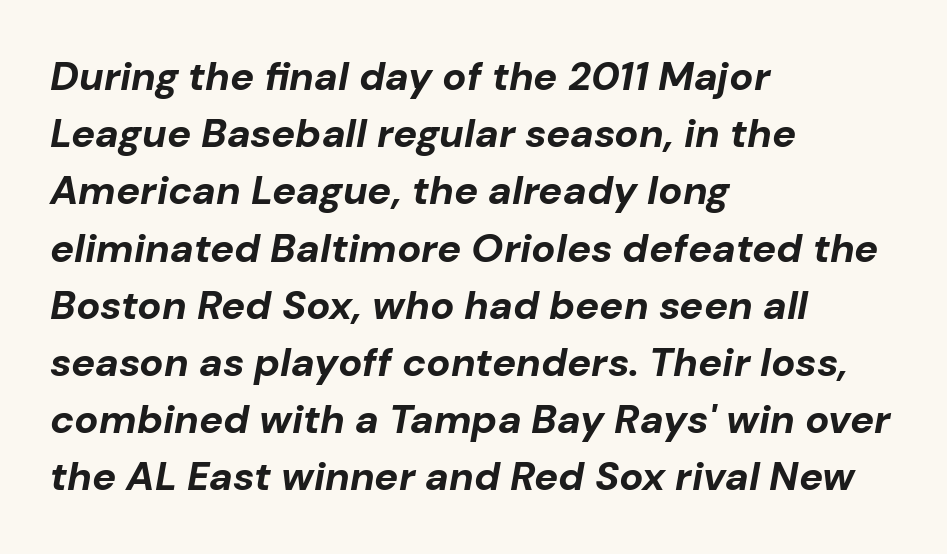
{"italic": "yes", "lean": "right", "slant_degrees": 10, "bold": "yes", "weight": "bold", "width": "normal", "stroke_contrast": "low", "x_height": "medium", "monospaced": "no", "underline": "no", "align": "left", "line_spacing": "normal", "line_spacing_ratio": 1.43, "letter_spacing": "normal", "letter_spacing_em": 0.0, "glyph_px": 40}
